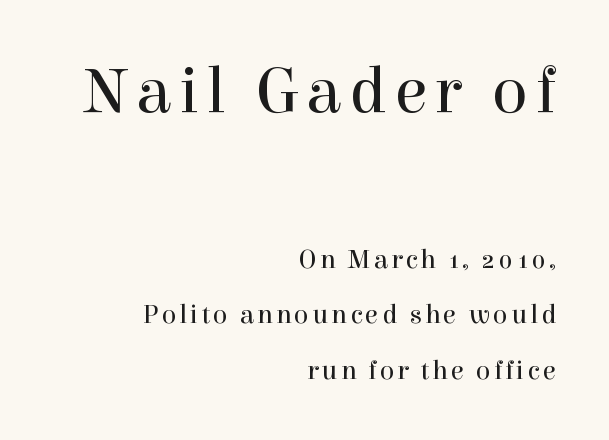
{"serif": "yes", "italic": "no", "bold": "no", "weight": "regular", "width": "normal", "x_height": "medium", "monospaced": "no", "underline": "no", "align": "right", "line_spacing": "loose", "line_spacing_ratio": 2.05, "larger_block": "first", "size_ratio": 2.48, "glyph_px": 67}
